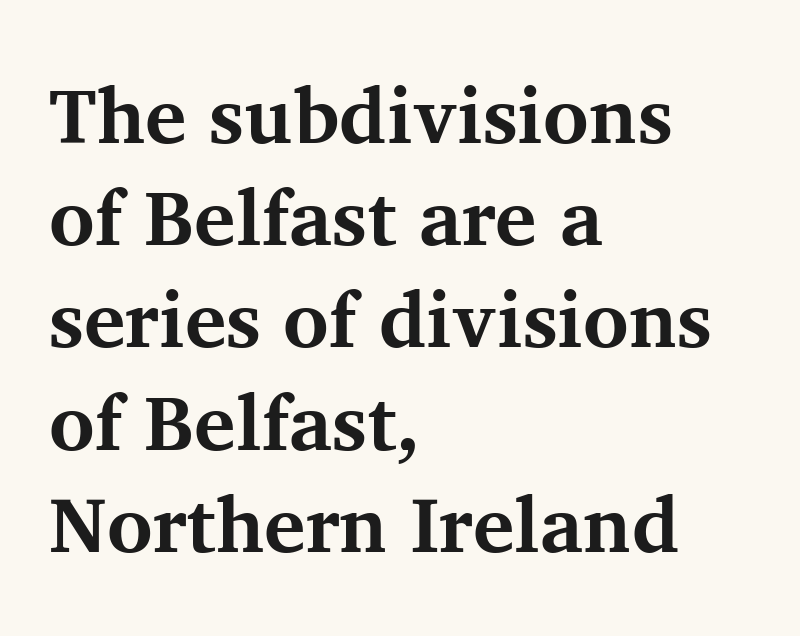
The typeface chosen for these lines features serifs. The glyphs are unaccompanied by any horizontal stroke below them. Quick note: interline space is typical. The face used here is rendered with its standard letterfit. The passage shown is typed in a proportional face where columns would drift. This sample uses an upright cut, with every glyph sitting square on the baseline.
